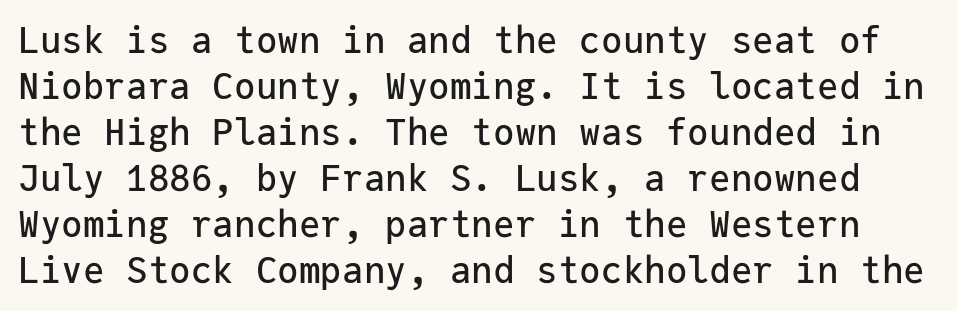
{"serif": "no", "italic": "no", "width": "normal", "stroke_contrast": "low", "x_height": "medium", "monospaced": "yes", "underline": "no", "line_spacing": "normal", "line_spacing_ratio": 1.28, "letter_spacing": "normal", "letter_spacing_em": 0.0, "glyph_px": 36}
